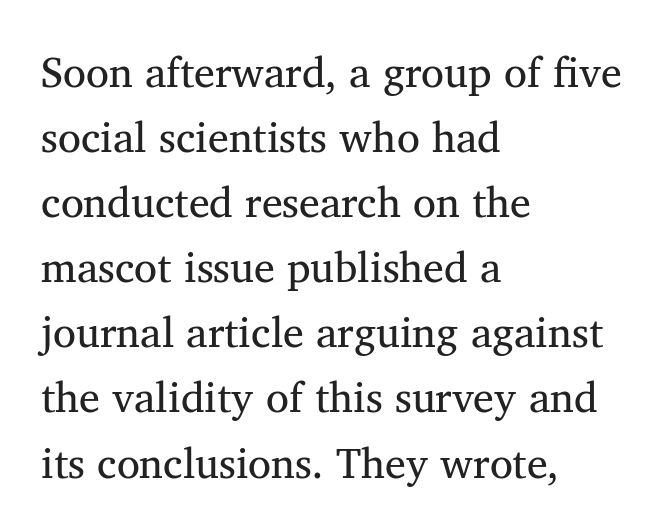
{"serif": "yes", "italic": "no", "bold": "no", "weight": "regular", "width": "normal", "stroke_contrast": "medium", "x_height": "medium", "monospaced": "no", "underline": "no", "align": "left", "line_spacing": "normal", "line_spacing_ratio": 1.55, "letter_spacing": "normal", "letter_spacing_em": 0.0, "glyph_px": 42}
